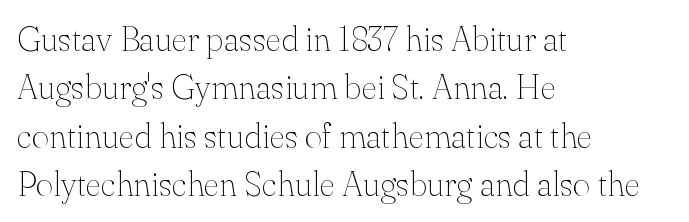
{"serif": "yes", "italic": "no", "bold": "no", "weight": "thin", "width": "normal", "stroke_contrast": "medium", "x_height": "small", "monospaced": "no", "underline": "no", "align": "left", "line_spacing": "normal", "line_spacing_ratio": 1.42, "letter_spacing": "normal", "letter_spacing_em": 0.0, "glyph_px": 34}
